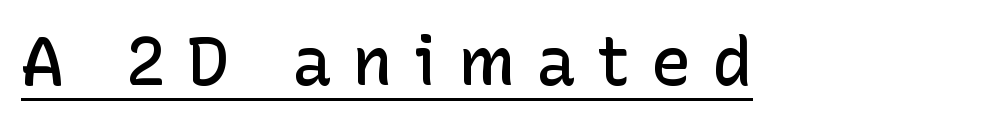
Tracking value appears strongly positive — letters spread wide. What kind of face is this? One without serifs — a sans. Emphasis by weight is partial: semibold. A roman cut, with each character standing at attention. The rendering uses natural spacing where letterforms have individual widths. Glance below the letters and you will spot a drawn line.
